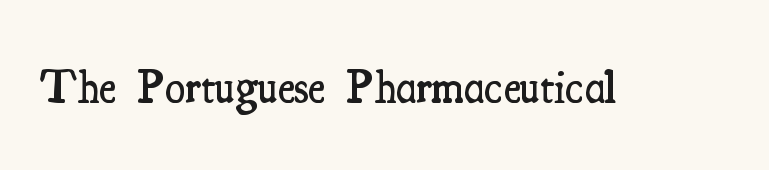
{"serif": "yes", "italic": "no", "bold": "semi", "weight": "semibold", "width": "condensed", "stroke_contrast": "medium", "x_height": "small", "monospaced": "no", "underline": "no", "letter_spacing": "normal", "letter_spacing_em": 0.0, "glyph_px": 46}
